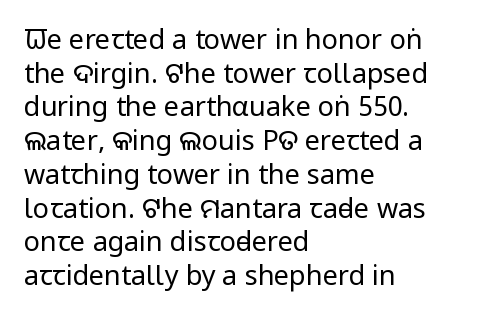
Whoever set this chose a conventional vertical rhythm. Each stroke keeps to a modest, everyday thickness or less. Is there any slant? The stems are plumb. Any mark beneath the type? The region is blank. Horizontal alignment here is leftward, the default for most running prose.
